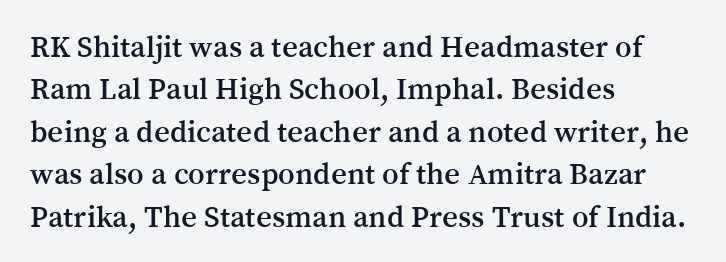
Just letters on the line, the space beneath them empty. The rendering shows small feet on the letterforms — a serif design. If you measured baseline to baseline, you'd find a middling distance. Character widths vary here, with narrow letters taking less room than wide ones. Compared with typical body copy, the letter spacing here is the same. In CSS terms this would be text-align: left.
